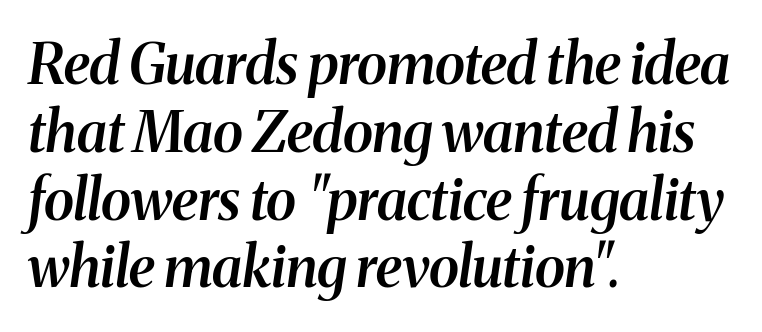
Q: Is the text bold? A: Semi-bold.
Q: Is the text italic (slanted)? A: Yes, it leans right by about 8 degrees.
Q: Is the typeface a serif or a sans-serif typeface? A: Serif.
Q: Is the text underlined? A: No.
Q: How is the paragraph aligned? A: Left-aligned.
Q: Is the spacing between letters normal or unusually wide? A: Normal.
Q: Width (condensed, normal, or wide)? A: Normal.
Q: Stroke contrast? A: Medium.
Q: x-height? A: Medium.
Q: Monospaced? A: No.
